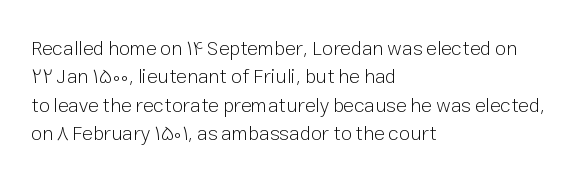
Glyph-to-glyph distance matches everyday printed text. One glance says typical: line gaps are just what's usual. A bare baseline throughout the passage. Does the lettering tilt? It doesn't — this is upright.
